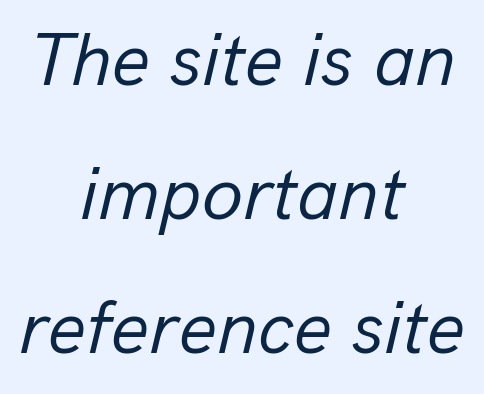
These lines are rendered in a variable-pitch font. These lines keep a tight, regular rhythm from letter to letter. Weight: in the light-to-regular range. Alignment: centered. Is the type slanted? Yes — the strokes lean at a clear angle.
